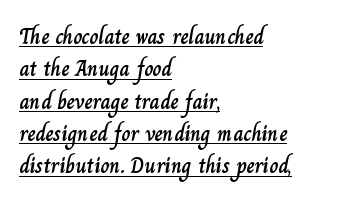
The image shows 22 px text type; set left-aligned, normal line spacing (1.47x), normal letter spacing, underlined.
